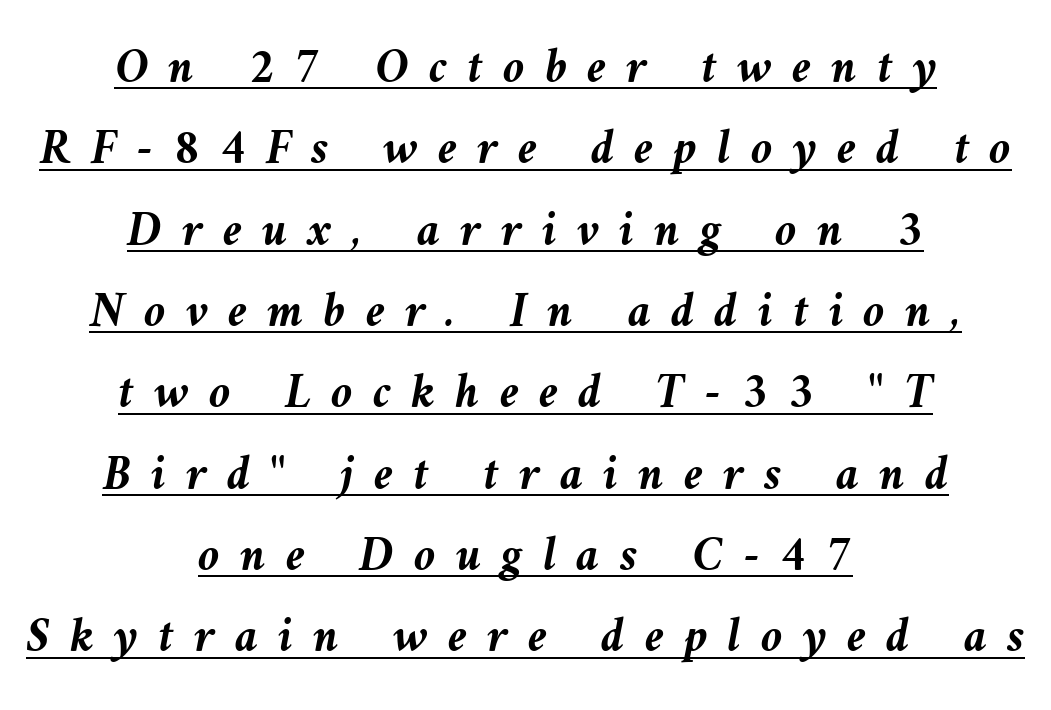
These lines stack symmetrically, like a column narrowing and widening about its center. Looking at the ascenders, they clearly lean. The passage shown is underscored from start to finish. Caption: expanded tracking, letters set apart.
